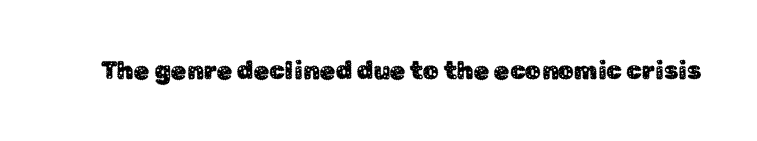
{"italic": "no", "underline": "no", "letter_spacing": "normal", "letter_spacing_em": 0.0, "glyph_px": 25}
